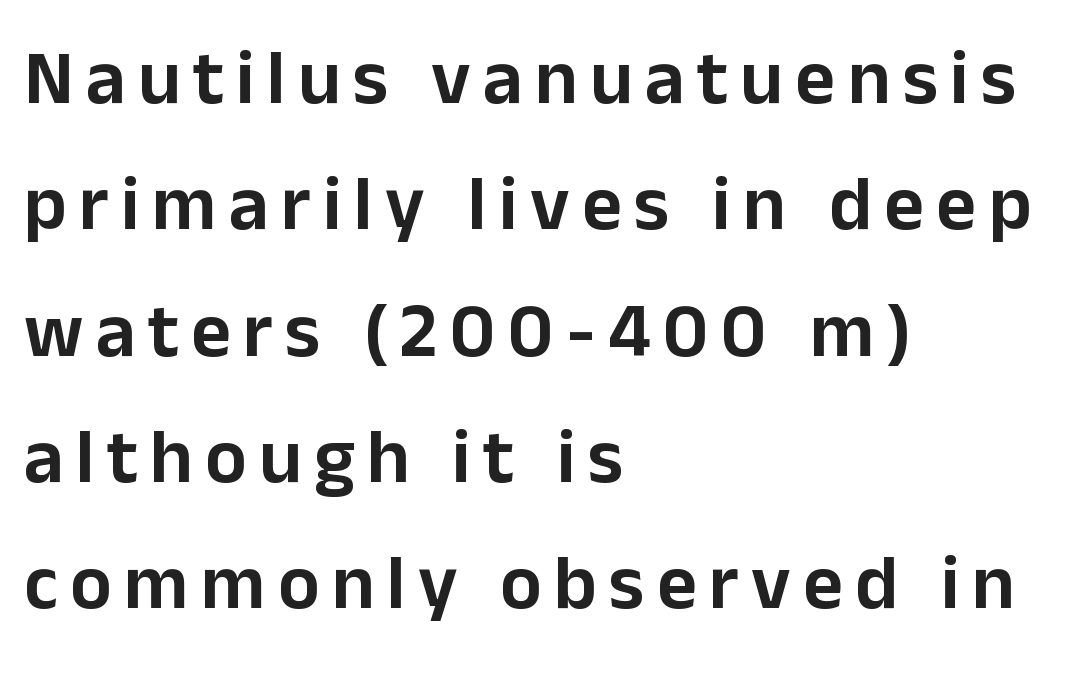
Ordinary non-slanted type is in use. Do the characters align in a grid? No, the font is proportional. The letters carry no serifs — their stems end cleanly without finishing strokes. Where is the straight margin? On the left.
